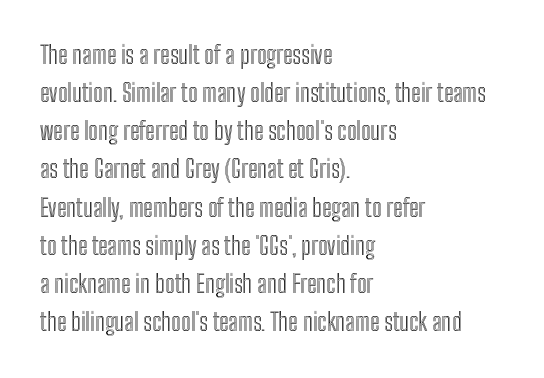
A normal amount of white space separates one row of letters from the next. In terms of letterspacing, this is plain default setting. Quick note: not italic, upright. Only glyphs here, with clear space below each row. Horizontally, the lines are justified to the leading edge only.
